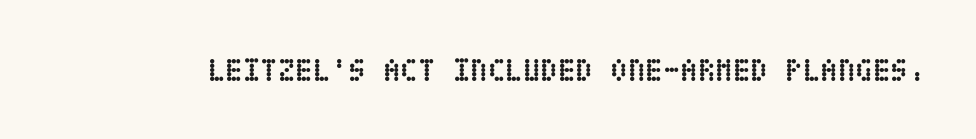
{"italic": "no", "bold": "yes", "weight": "semibold", "width": "condensed", "stroke_contrast": "low", "x_height": "large", "underline": "no", "letter_spacing": "normal", "letter_spacing_em": 0.0, "glyph_px": 32}
